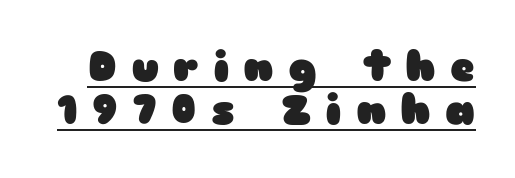
The image shows 42 px heavy, wide sans-serif type, upright; set tight line spacing (1.03x), unusually wide letter spacing (+0.34 em), underlined; low stroke contrast and a medium x-height.
